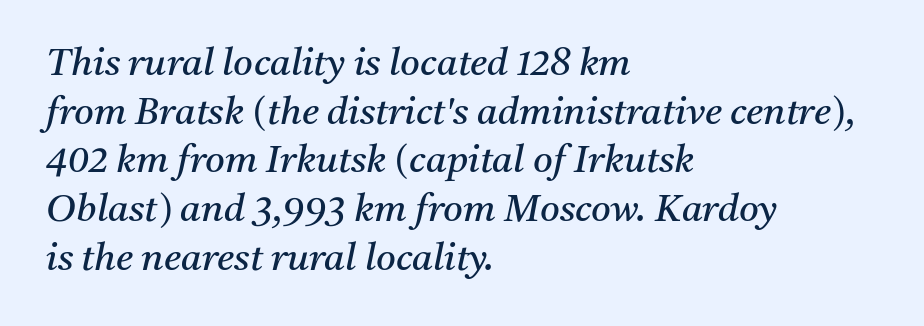
{"serif": "yes", "italic": "yes", "lean": "right", "slant_degrees": 11, "bold": "no", "weight": "regular", "width": "normal", "stroke_contrast": "medium", "x_height": "medium", "monospaced": "no", "underline": "no", "align": "left", "line_spacing": "normal", "line_spacing_ratio": 1.28, "letter_spacing": "normal", "letter_spacing_em": 0.0, "glyph_px": 38}
